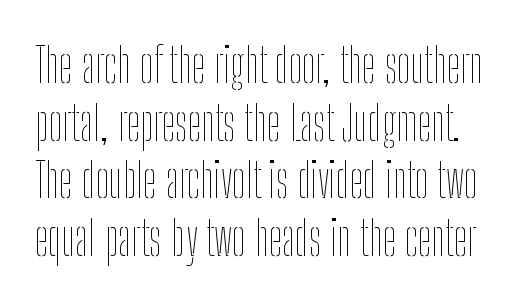
Upright lettering throughout. A typesetter would call this proportional, since set widths differ per character. Underlining? Definitely not there. Is this a heavy cut? Hardly; it is regular or lighter. Each word holds together tightly as a unit, with standard inter-letter gaps.
